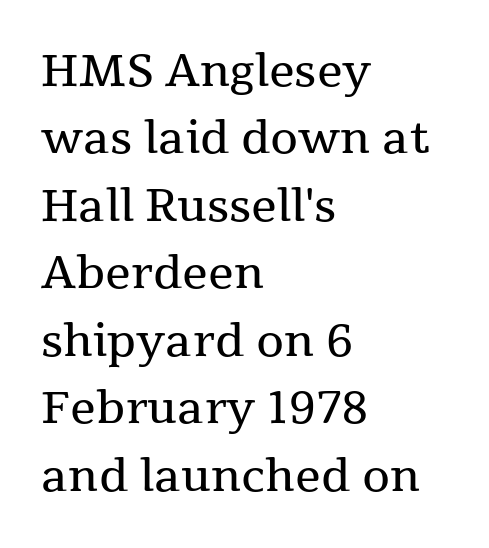
{"serif": "yes", "italic": "no", "bold": "no", "weight": "regular", "width": "normal", "stroke_contrast": "medium", "x_height": "medium", "monospaced": "no", "underline": "no", "align": "left", "line_spacing": "normal", "line_spacing_ratio": 1.5, "letter_spacing": "normal", "letter_spacing_em": 0.0, "glyph_px": 45}
